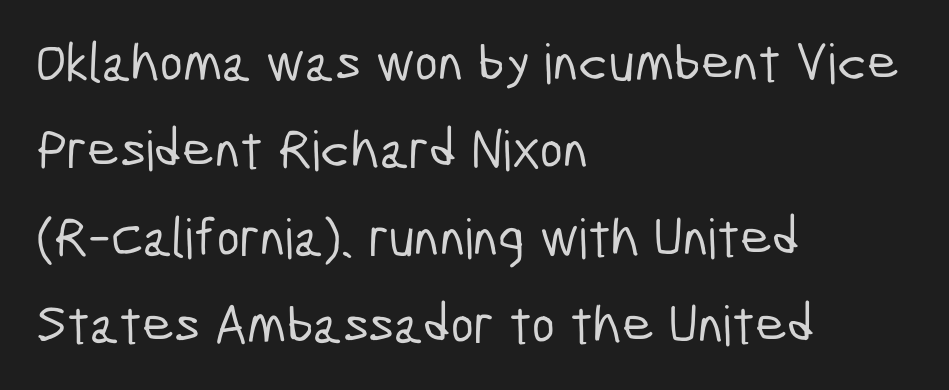
The image shows 55 px condensed sans-serif type; set left-aligned, normal line spacing (1.59x), normal letter spacing, not underlined; low stroke contrast and a medium x-height.
